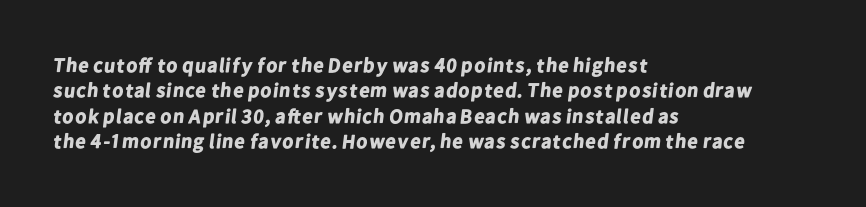
Q: Is the text bold? A: Yes.
Q: Is the text underlined? A: No.
Q: How is the paragraph aligned? A: Left-aligned.
Q: Is the spacing between letters normal or unusually wide? A: Normal.
Q: Is the spacing between lines tight, normal or loose? A: Normal.
